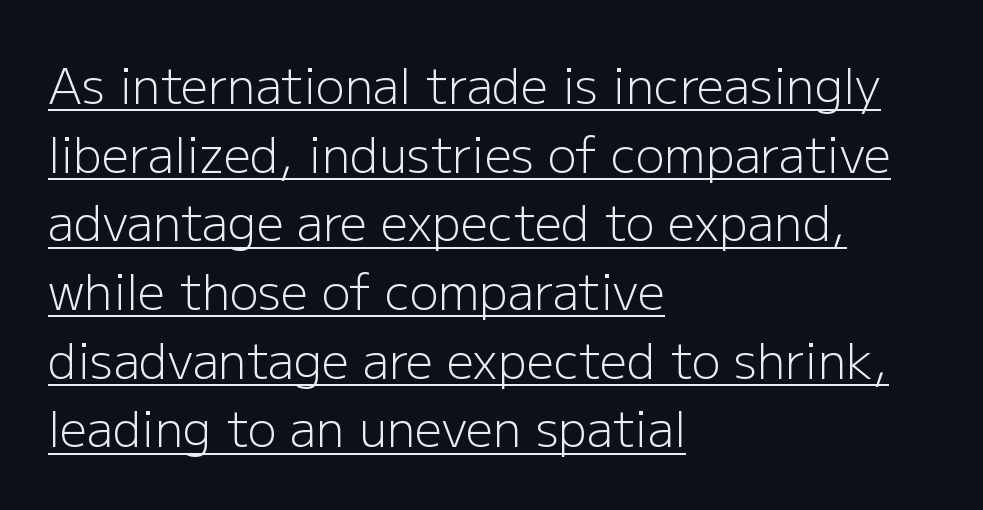
Q: Is the text bold? A: No.
Q: Is the text italic (slanted)? A: No, it is upright.
Q: Is the typeface a serif or a sans-serif typeface? A: Sans-serif.
Q: Is the text underlined? A: Yes.
Q: How is the paragraph aligned? A: Left-aligned.
Q: Is the spacing between letters normal or unusually wide? A: Normal.
Q: Is the spacing between lines tight, normal or loose? A: Normal.
Q: Width (condensed, normal, or wide)? A: Normal.
Q: Stroke contrast? A: Low.
Q: x-height? A: Medium.
Q: Monospaced? A: No.
